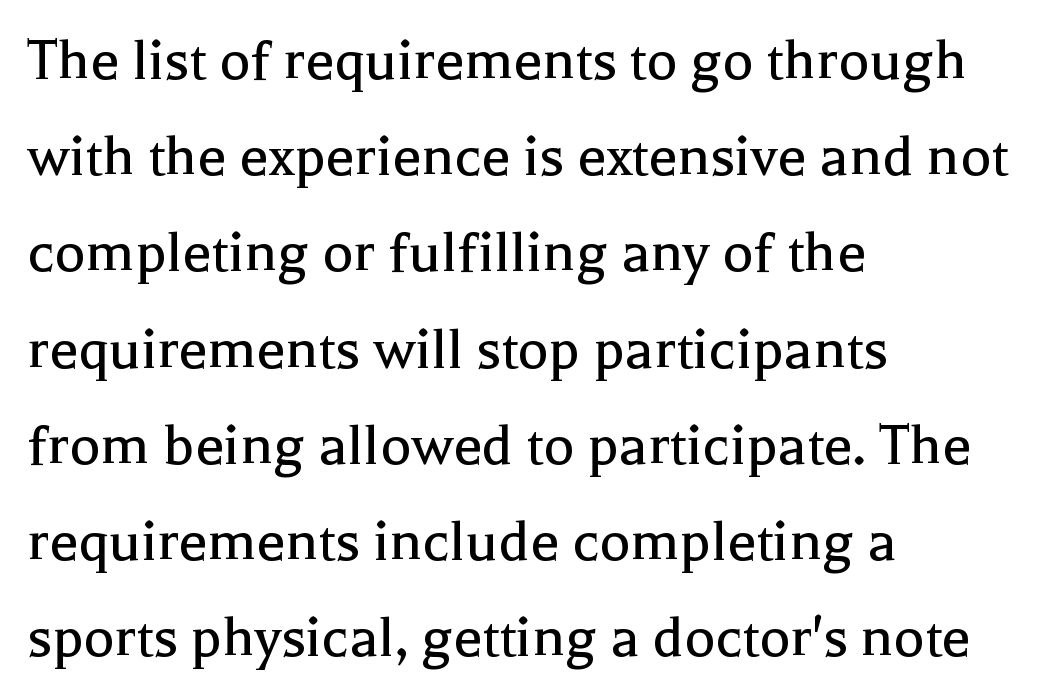
Q: Is the text bold? A: No.
Q: Is the text italic (slanted)? A: No, it is upright.
Q: Is the typeface a serif or a sans-serif typeface? A: Serif.
Q: Is the text underlined? A: No.
Q: How is the paragraph aligned? A: Left-aligned.
Q: Is the spacing between letters normal or unusually wide? A: Normal.
Q: Is the spacing between lines tight, normal or loose? A: Normal.
Q: Width (condensed, normal, or wide)? A: Normal.
Q: x-height? A: Medium.
Q: Monospaced? A: No.
